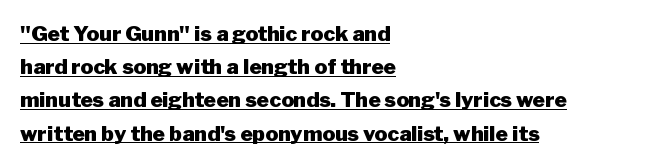
Q: Is the text bold? A: Yes.
Q: Is the text italic (slanted)? A: No, it is upright.
Q: Is the text underlined? A: Yes.
Q: How is the paragraph aligned? A: Left-aligned.
Q: Is the spacing between letters normal or unusually wide? A: Normal.
Q: Is the spacing between lines tight, normal or loose? A: Normal.
